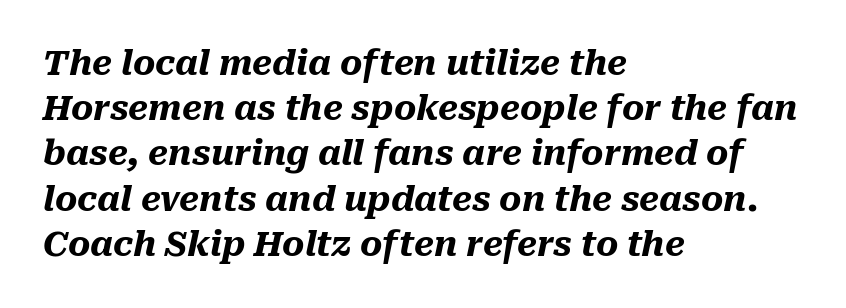
This is oblique type, the kind used for emphasis or titles. These lines are set flush left with a ragged right edge. Each glyph is drawn with heavy, bold strokes. The space beneath each line is pristine and unruled. You could not count columns in this text — the font is proportionally spaced.
